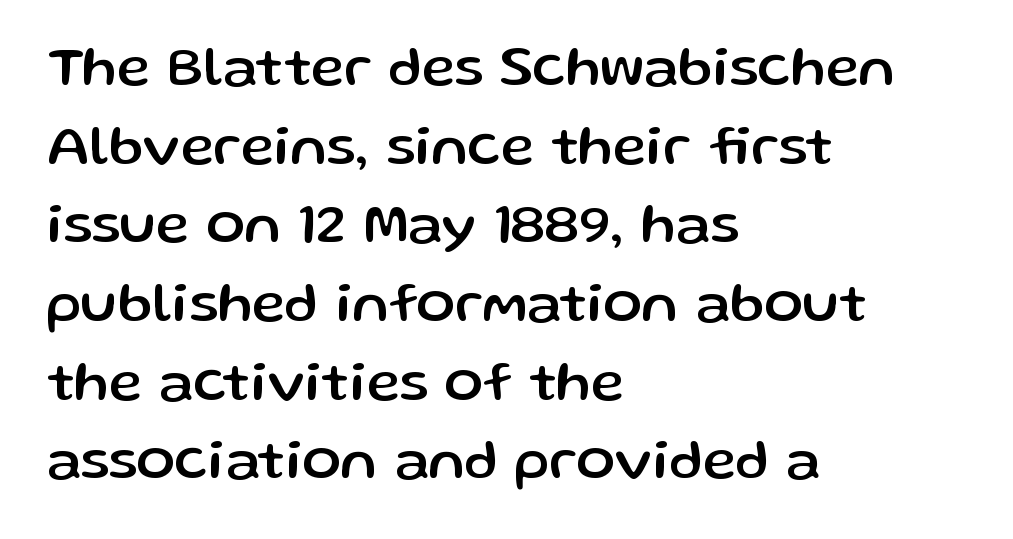
The image shows 57 px sans-serif type, upright; set left-aligned, normal line spacing (1.38x), normal letter spacing, not underlined; low stroke contrast and a medium x-height.
